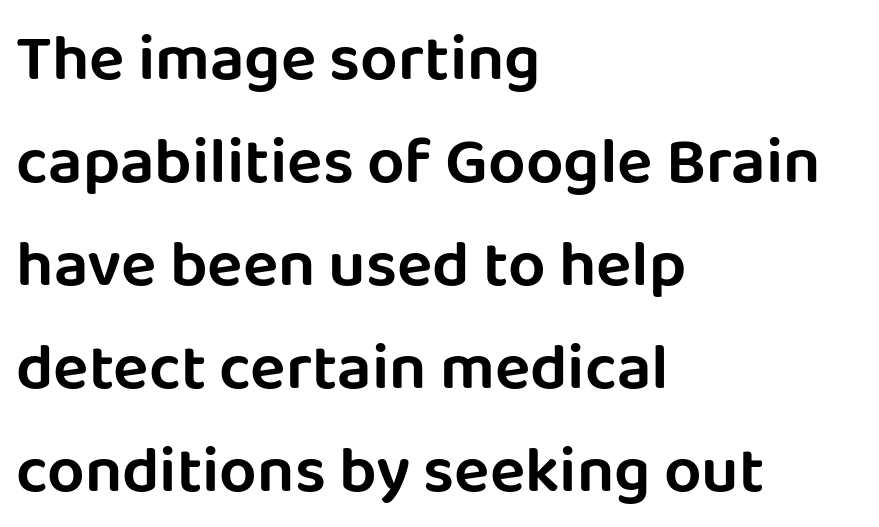
{"serif": "no", "italic": "no", "width": "normal", "stroke_contrast": "low", "x_height": "large", "monospaced": "no", "underline": "no", "align": "left", "line_spacing": "normal", "line_spacing_ratio": 1.56, "letter_spacing": "normal", "letter_spacing_em": 0.0, "glyph_px": 66}
